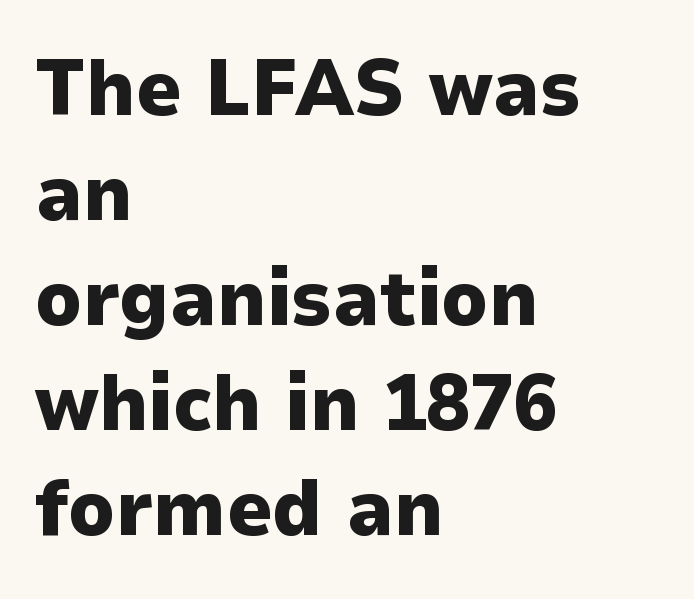
{"serif": "no", "italic": "no", "bold": "yes", "weight": "heavy", "width": "normal", "stroke_contrast": "low", "x_height": "medium", "monospaced": "no", "underline": "no", "align": "left", "line_spacing": "normal", "line_spacing_ratio": 1.33, "letter_spacing": "normal", "letter_spacing_em": 0.0, "glyph_px": 79}
